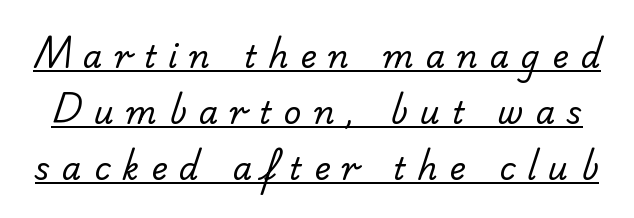
Q: Is the text bold? A: No.
Q: Is the typeface a serif or a sans-serif typeface? A: Sans-serif.
Q: Is the text underlined? A: Yes.
Q: Is the spacing between letters normal or unusually wide? A: Unusually wide.
Q: Width (condensed, normal, or wide)? A: Normal.
Q: Stroke contrast? A: Low.
Q: x-height? A: Small.
Q: Monospaced? A: No.
